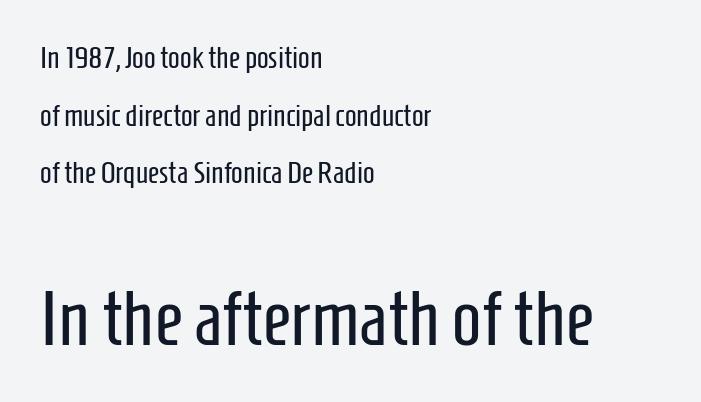
Q: Is the text bold? A: No.
Q: Is the text italic (slanted)? A: No, it is upright.
Q: Is the typeface a serif or a sans-serif typeface? A: Sans-serif.
Q: Is the text underlined? A: No.
Q: How is the paragraph aligned? A: Left-aligned.
Q: Is the spacing between letters normal or unusually wide? A: Normal.
Q: Which block of text is set in a larger size, the first (top) or the second (bottom)? A: The second (bottom) one.
Q: Width (condensed, normal, or wide)? A: Condensed.
Q: Stroke contrast? A: Low.
Q: x-height? A: Medium.
Q: Monospaced? A: No.
